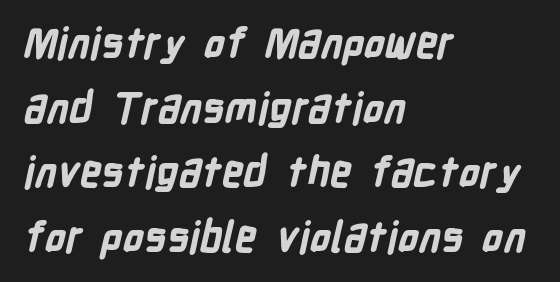
Q: Is the text bold? A: Yes.
Q: Is the typeface a serif or a sans-serif typeface? A: Sans-serif.
Q: Is the text underlined? A: No.
Q: How is the paragraph aligned? A: Left-aligned.
Q: Is the spacing between letters normal or unusually wide? A: Normal.
Q: Is the spacing between lines tight, normal or loose? A: Normal.
Q: Width (condensed, normal, or wide)? A: Condensed.
Q: Stroke contrast? A: Low.
Q: x-height? A: Medium.
Q: Monospaced? A: No.
